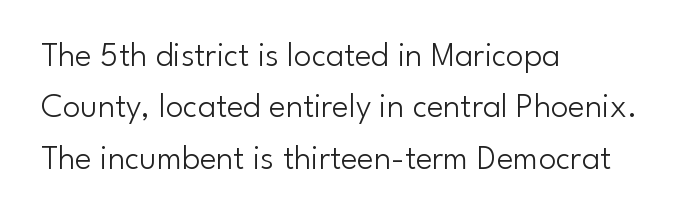
The image shows 35 px light sans-serif type, upright; set left-aligned, normal line spacing (1.47x), normal letter spacing, not underlined; low stroke contrast and a small x-height.
